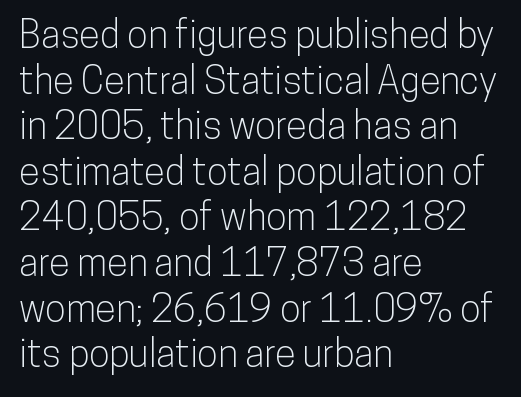
The specimen omits any rule beneath the text block's lines. I'd call this a sans setting — the letters go barefoot. A typesetter would mark this as roman, not italic. Compared with a centered layout, this one pins lines to the left instead. The face used here is proportionally spaced, like ordinary book or web type.
